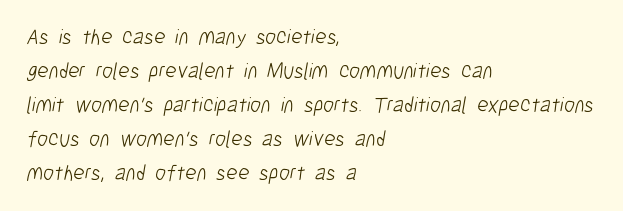
{"bold": "no", "underline": "no", "align": "left", "line_spacing": "normal", "line_spacing_ratio": 1.54, "letter_spacing": "normal", "letter_spacing_em": 0.0, "glyph_px": 22}
